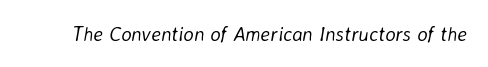
The image shows 20 px text type, italic (leaning right); set normal letter spacing, not underlined.
